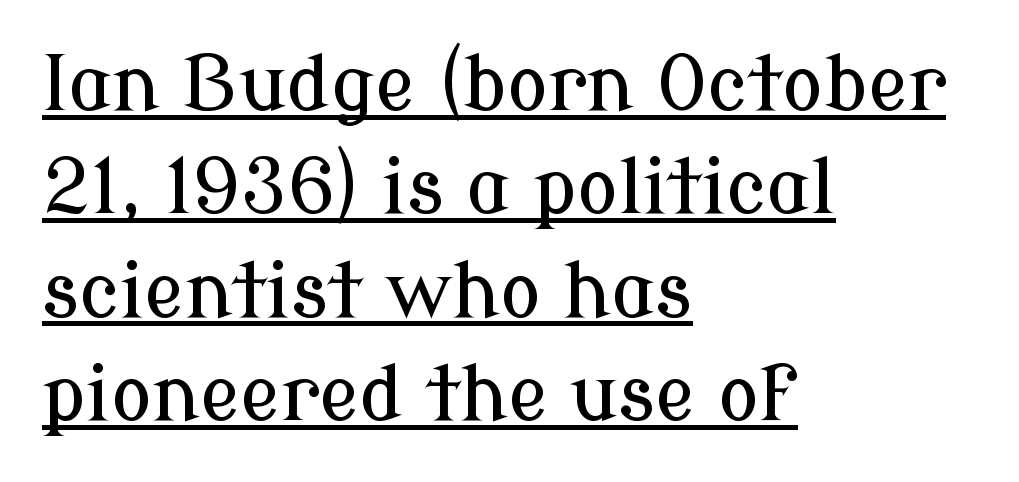
{"serif": "yes", "italic": "no", "width": "normal", "stroke_contrast": "low", "x_height": "medium", "monospaced": "no", "underline": "yes", "align": "left", "line_spacing": "normal", "line_spacing_ratio": 1.36, "letter_spacing": "normal", "letter_spacing_em": 0.0, "glyph_px": 76}
